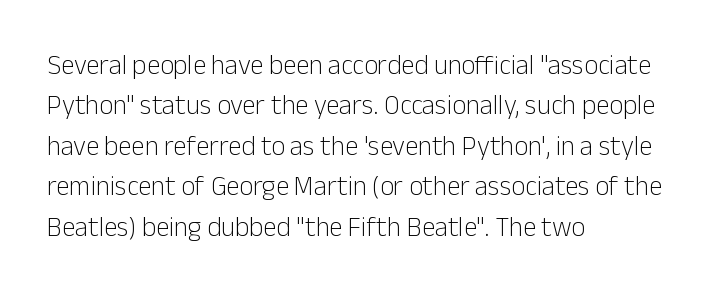
Q: Is the text bold? A: No.
Q: Is the text italic (slanted)? A: No, it is upright.
Q: Is the text underlined? A: No.
Q: How is the paragraph aligned? A: Left-aligned.
Q: Is the spacing between letters normal or unusually wide? A: Normal.
Q: Is the spacing between lines tight, normal or loose? A: Normal.
